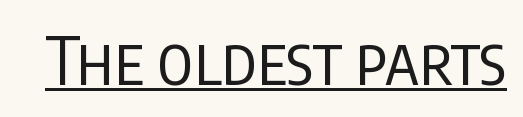
{"serif": "no", "italic": "no", "bold": "no", "weight": "regular", "width": "condensed", "stroke_contrast": "low", "x_height": "large", "monospaced": "no", "underline": "yes", "letter_spacing": "normal", "letter_spacing_em": 0.0, "glyph_px": 66}
